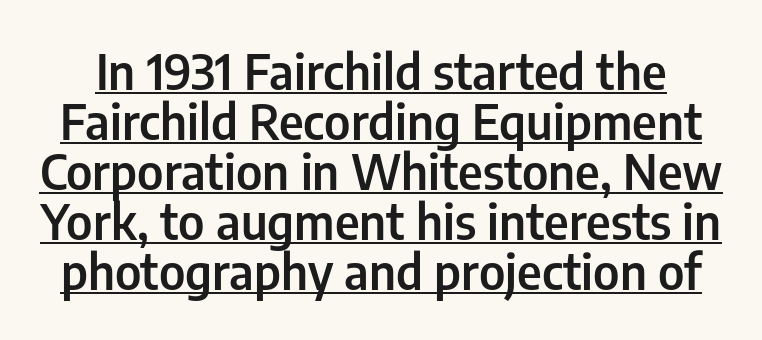
This is sans-serif lettering, the kind often seen on screens and signage. This rendering features underlined lettering. Regarding leading, the lines here are crowded together. The letters are semibold — heavier than regular but short of a full bold. Think of a printed novel: that variable character pitch is what you see here. Style check: upright.
